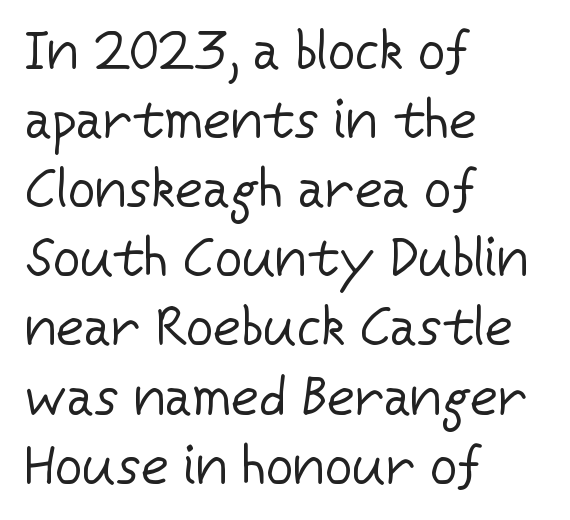
Q: Is the text bold? A: No.
Q: Is the text italic (slanted)? A: No, it is upright.
Q: Is the typeface a serif or a sans-serif typeface? A: Sans-serif.
Q: Is the text underlined? A: No.
Q: How is the paragraph aligned? A: Left-aligned.
Q: Is the spacing between letters normal or unusually wide? A: Normal.
Q: Is the spacing between lines tight, normal or loose? A: Normal.
Q: Width (condensed, normal, or wide)? A: Normal.
Q: Stroke contrast? A: Low.
Q: x-height? A: Medium.
Q: Monospaced? A: No.
